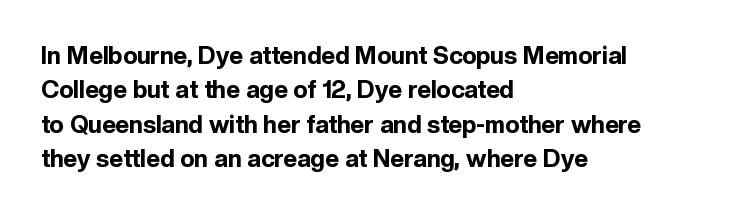
Q: Is the text bold? A: Yes.
Q: Is the text italic (slanted)? A: No, it is upright.
Q: Is the text underlined? A: No.
Q: How is the paragraph aligned? A: Left-aligned.
Q: Is the spacing between letters normal or unusually wide? A: Normal.
Q: Is the spacing between lines tight, normal or loose? A: Normal.
